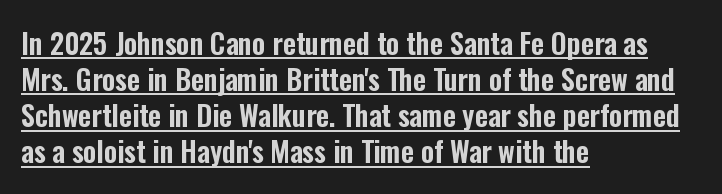
Q: Is the text italic (slanted)? A: No, it is upright.
Q: Is the typeface a serif or a sans-serif typeface? A: Sans-serif.
Q: Is the text underlined? A: Yes.
Q: How is the paragraph aligned? A: Left-aligned.
Q: Is the spacing between letters normal or unusually wide? A: Normal.
Q: Is the spacing between lines tight, normal or loose? A: Normal.
Q: Width (condensed, normal, or wide)? A: Condensed.
Q: Stroke contrast? A: Low.
Q: x-height? A: Medium.
Q: Monospaced? A: No.
